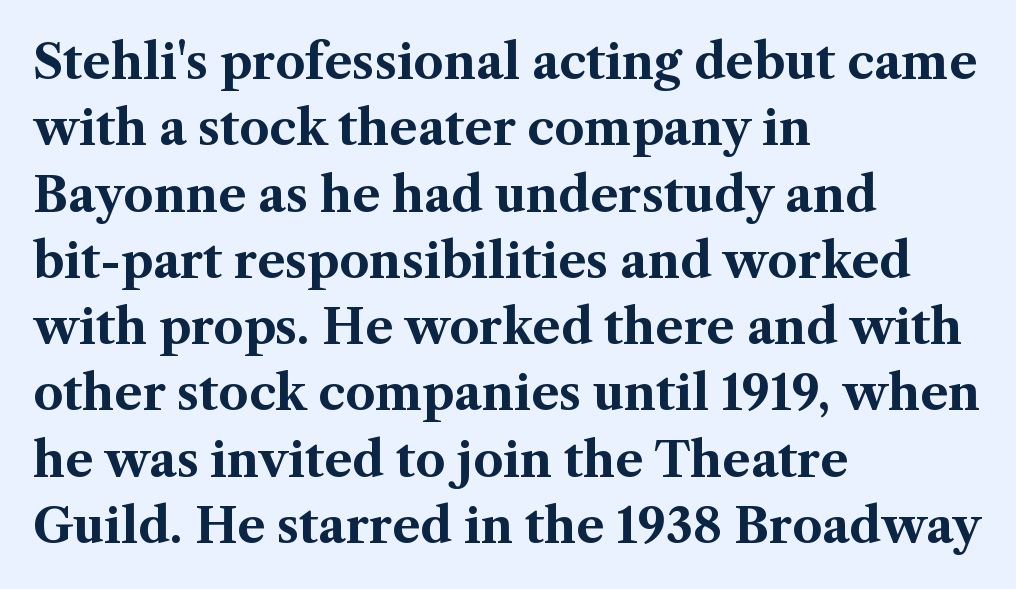
This is roman type, the default non-slanted kind. The rendering anchors every line to the left-hand side. Observe the ordinary spacing: letters are neighbours, not strangers. Heavy-handed strokes throughout: this text is bold. A typesetter would call this proportional, since set widths differ per character.
